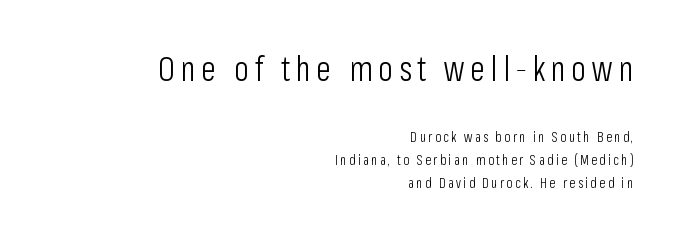
{"serif": "no", "italic": "no", "bold": "no", "weight": "light", "width": "condensed", "stroke_contrast": "low", "x_height": "medium", "monospaced": "no", "underline": "no", "align": "right", "line_spacing": "normal", "line_spacing_ratio": 1.64, "larger_block": "first", "size_ratio": 2.43, "glyph_px": 34}
